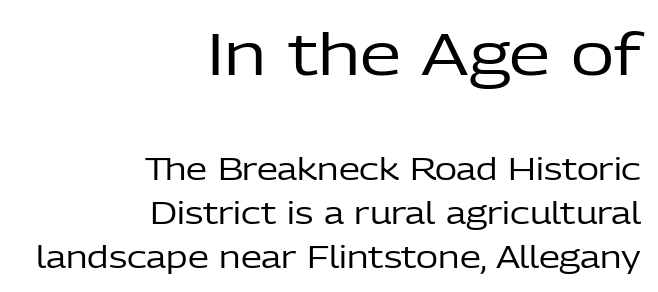
Tracking value appears to be zero — textbook default spacing. The letters stand upright; this is a roman face. On a weight scale, this lands at 450 or below. One glance says typical: line gaps are just what's usual.
